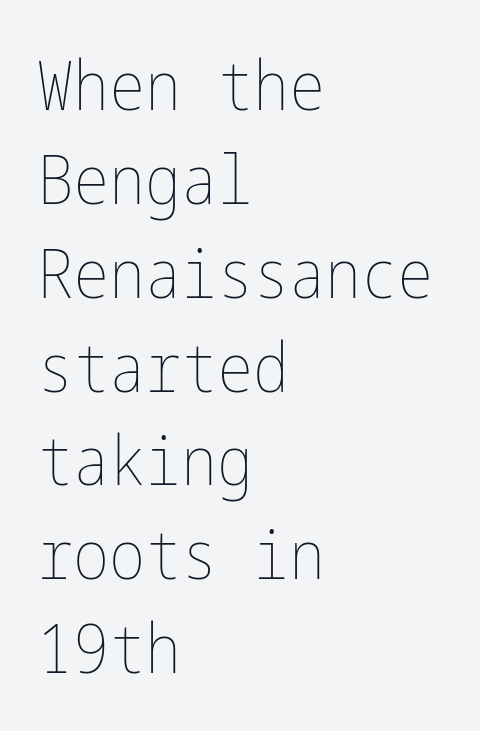
{"italic": "no", "bold": "no", "weight": "thin", "width": "condensed", "stroke_contrast": "low", "x_height": "medium", "underline": "no", "align": "left", "line_spacing": "normal", "line_spacing_ratio": 1.38, "letter_spacing": "normal", "letter_spacing_em": 0.0, "glyph_px": 68}
